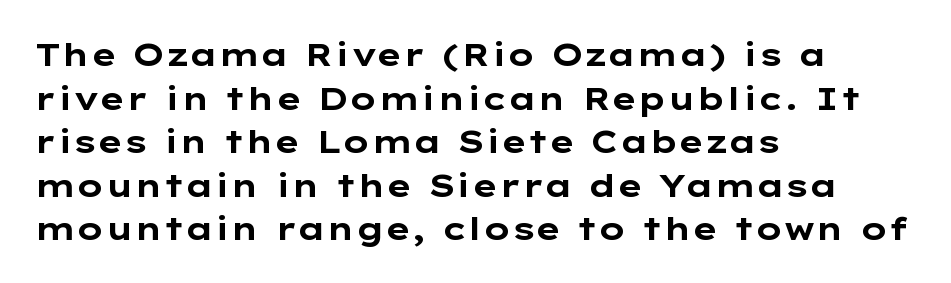
The image shows 32 px bold, wide sans-serif type, upright; set left-aligned, normal line spacing (1.36x), normal letter spacing, not underlined; low stroke contrast and a medium x-height.
